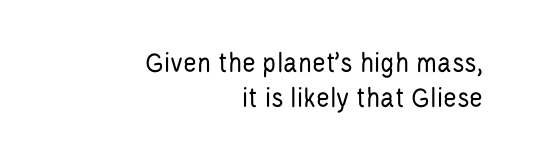
{"serif": "no", "italic": "no", "bold": "no", "weight": "regular", "width": "condensed", "stroke_contrast": "low", "x_height": "large", "monospaced": "no", "underline": "no", "align": "right", "line_spacing_ratio": 1.22, "letter_spacing": "normal", "letter_spacing_em": 0.0, "glyph_px": 29}
